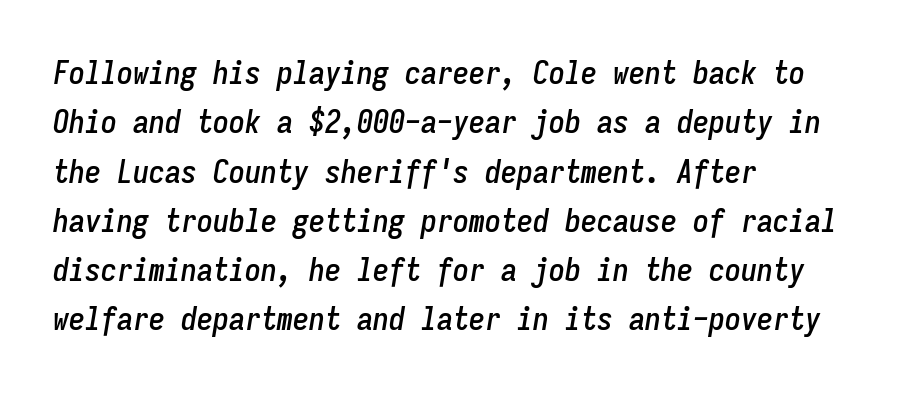
{"italic": "yes", "lean": "right", "slant_degrees": 9, "width": "condensed", "stroke_contrast": "low", "x_height": "medium", "monospaced": "yes", "underline": "no", "align": "left", "line_spacing": "normal", "line_spacing_ratio": 1.54, "letter_spacing": "normal", "letter_spacing_em": 0.0, "glyph_px": 32}
